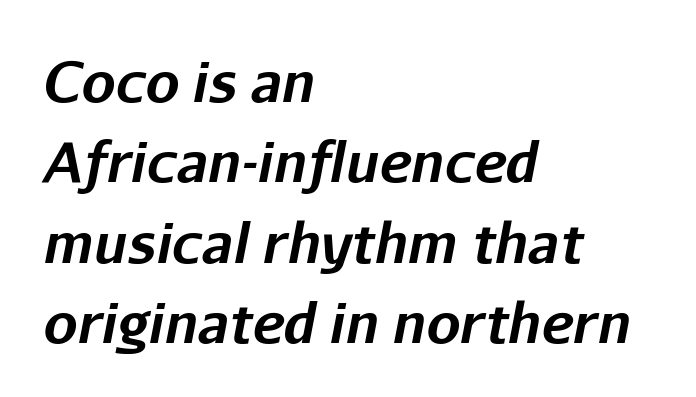
The image shows 54 px bold type, italic (leaning right); set left-aligned, normal line spacing (1.49x), normal letter spacing, not underlined; low stroke contrast and a medium x-height.
